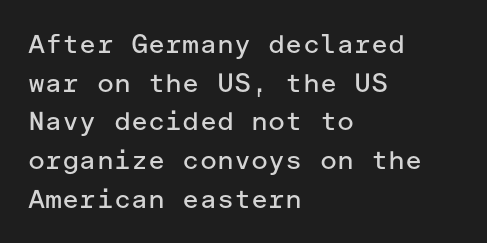
Q: Is the text bold? A: No.
Q: Is the text italic (slanted)? A: No, it is upright.
Q: Is the text underlined? A: No.
Q: How is the paragraph aligned? A: Left-aligned.
Q: Is the spacing between letters normal or unusually wide? A: Normal.
Q: Is the spacing between lines tight, normal or loose? A: Normal.
